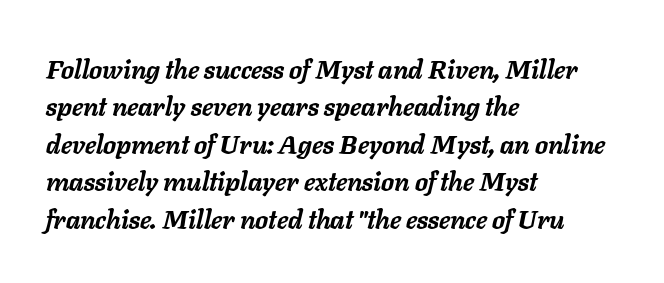
Q: Is the text bold? A: Yes.
Q: Is the text italic (slanted)? A: Yes, it leans right by about 11 degrees.
Q: Is the text underlined? A: No.
Q: How is the paragraph aligned? A: Left-aligned.
Q: Is the spacing between letters normal or unusually wide? A: Normal.
Q: Is the spacing between lines tight, normal or loose? A: Normal.
